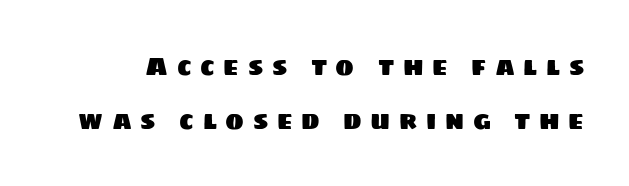
The image shows 25 px text type; set loose line spacing (2.16x), unusually wide letter spacing (+0.34 em), not underlined.
